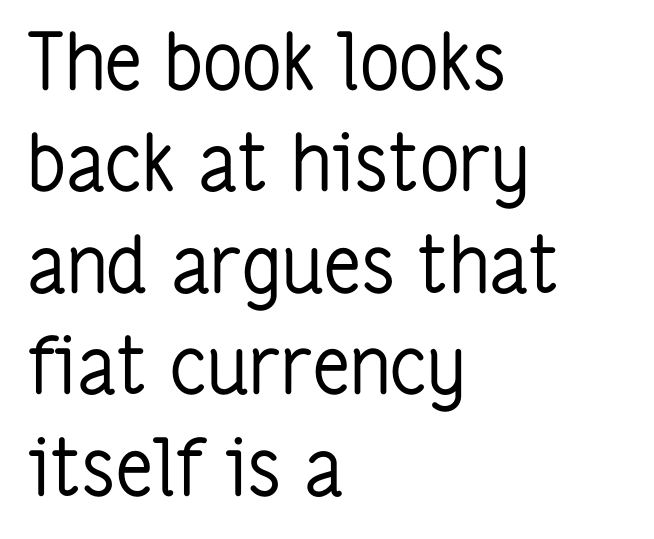
Q: Is the text bold? A: No.
Q: Is the text italic (slanted)? A: No, it is upright.
Q: Is the typeface a serif or a sans-serif typeface? A: Sans-serif.
Q: Is the text underlined? A: No.
Q: How is the paragraph aligned? A: Left-aligned.
Q: Is the spacing between letters normal or unusually wide? A: Normal.
Q: Is the spacing between lines tight, normal or loose? A: Normal.
Q: Width (condensed, normal, or wide)? A: Condensed.
Q: Stroke contrast? A: Low.
Q: x-height? A: Medium.
Q: Monospaced? A: No.
